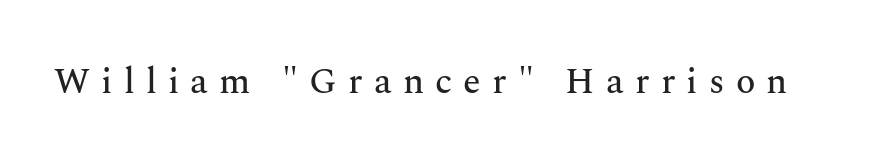
{"serif": "yes", "italic": "no", "width": "normal", "stroke_contrast": "medium", "x_height": "medium", "monospaced": "no", "underline": "no", "letter_spacing": "wide", "letter_spacing_em": 0.31, "glyph_px": 36}
